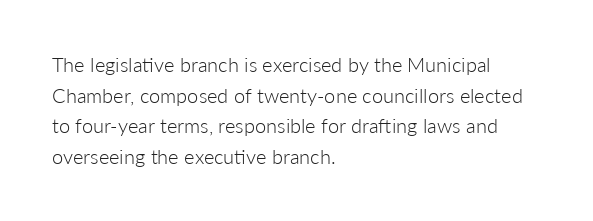
If you drew a line through each stem, it would be perfectly vertical. Students, observe: this is what conventionally led text looks like. Alignment: flush left. Decoration check: the copy has no underline.
